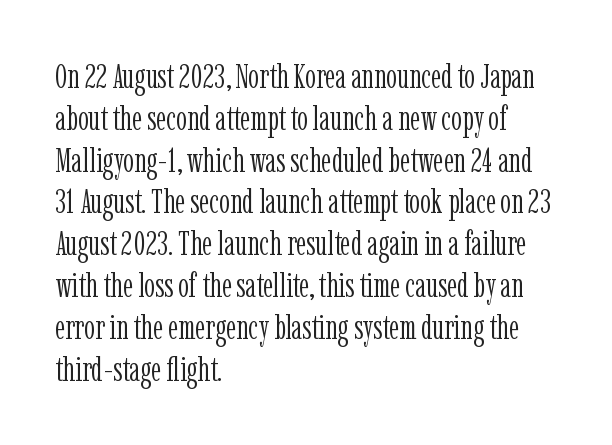
The image shows 34 px light, condensed serif type, upright; set left-aligned, line spacing 1.23x, normal letter spacing, not underlined; low stroke contrast and a medium x-height.
